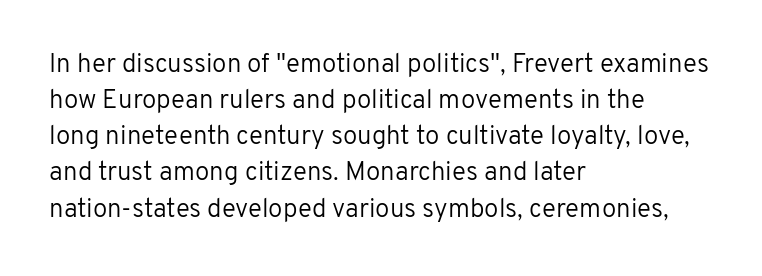
Teacher's note: observe the even left margin — that is flush-left alignment. Students, note that the glyphs here touch the page at normal intervals. Do the letters lean? They stand straight. Descenders hang freely into open space. Stem width sits at or under what a default text font uses.
